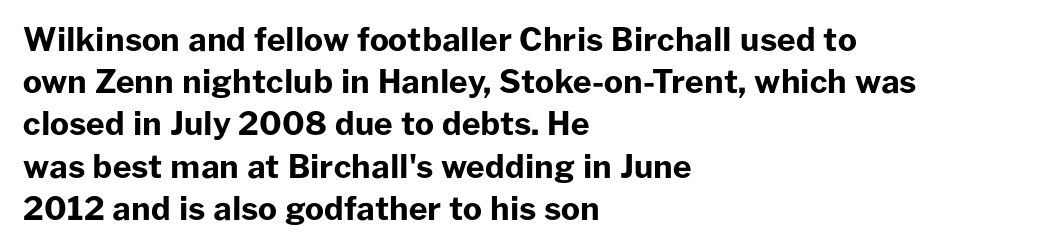
Bold? Absolutely — the strokes are thick and heavy. This sample has the flowing, uneven cadence of proportional lettering. The rendering shows plain stroke endings on the letterforms — a sans-serif design. This sample is left-justified, so line endings fall wherever the words run out.
